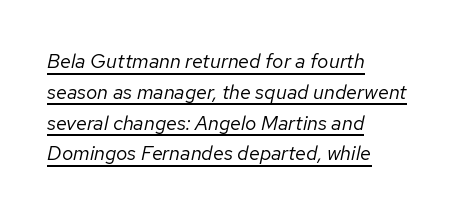
Q: Is the text bold? A: No.
Q: Is the text italic (slanted)? A: Yes, it leans right by about 12 degrees.
Q: Is the text underlined? A: Yes.
Q: How is the paragraph aligned? A: Left-aligned.
Q: Is the spacing between letters normal or unusually wide? A: Normal.
Q: Is the spacing between lines tight, normal or loose? A: Normal.
